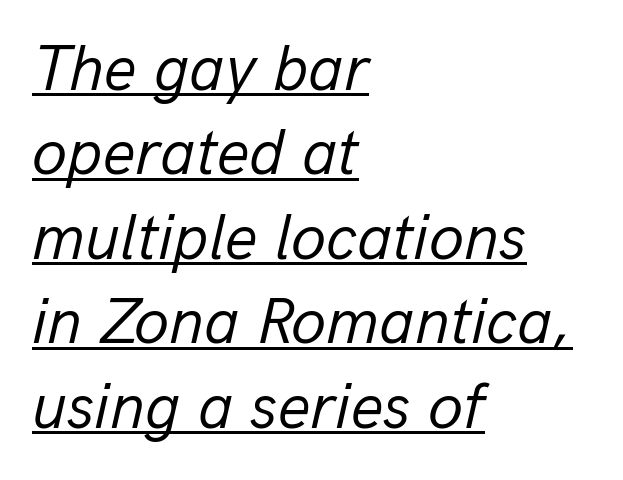
{"italic": "yes", "lean": "right", "slant_degrees": 13, "bold": "no", "weight": "regular", "width": "normal", "stroke_contrast": "low", "x_height": "medium", "monospaced": "no", "underline": "yes", "align": "left", "line_spacing": "normal", "line_spacing_ratio": 1.32, "letter_spacing": "normal", "letter_spacing_em": 0.0, "glyph_px": 64}
